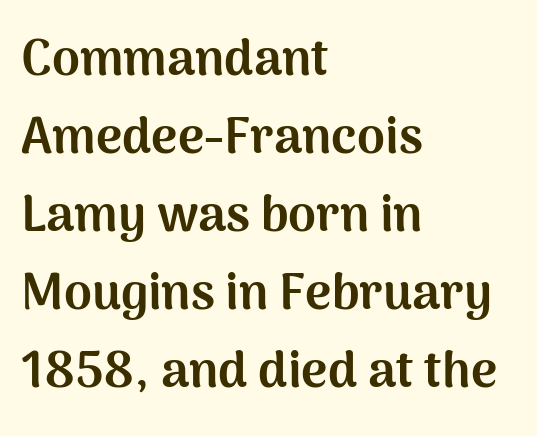
The image shows 50 px bold sans-serif type, upright; set left-aligned, normal line spacing (1.56x), normal letter spacing, not underlined; medium stroke contrast and a medium x-height.
